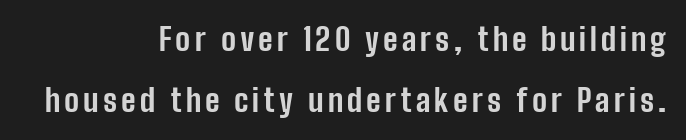
Q: Is the text bold? A: Yes.
Q: Is the text italic (slanted)? A: No, it is upright.
Q: Is the typeface a serif or a sans-serif typeface? A: Sans-serif.
Q: Is the text underlined? A: No.
Q: How is the paragraph aligned? A: Right-aligned.
Q: Is the spacing between lines tight, normal or loose? A: Loose.
Q: Width (condensed, normal, or wide)? A: Condensed.
Q: Stroke contrast? A: Low.
Q: x-height? A: Medium.
Q: Monospaced? A: No.
